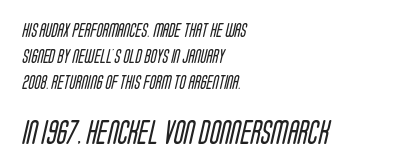
Lines of text with bare space underneath. The composition opens small and finishes big. The letterforms sit shoulder to shoulder at normal distance. No heavy texture on the line: the type isn't bold. Teacher's note: observe the even left margin — that is flush-left alignment.
